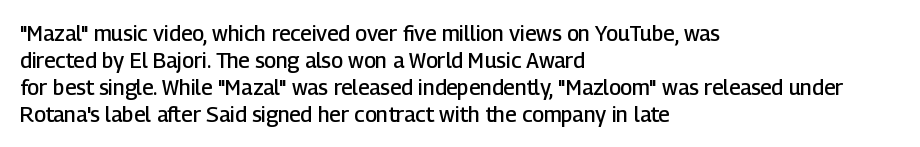
The image shows 21 px text type, upright; set left-aligned, normal line spacing (1.28x), normal letter spacing, not underlined.
